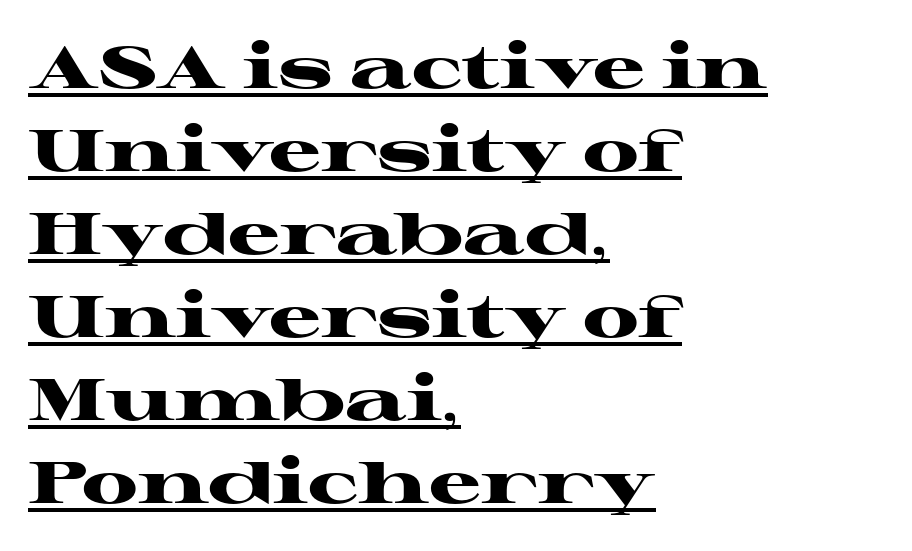
{"serif": "yes", "italic": "no", "bold": "yes", "weight": "heavy", "width": "wide", "stroke_contrast": "high", "x_height": "medium", "monospaced": "no", "underline": "yes", "align": "left", "line_spacing": "normal", "line_spacing_ratio": 1.43, "letter_spacing": "normal", "letter_spacing_em": 0.0, "glyph_px": 58}
